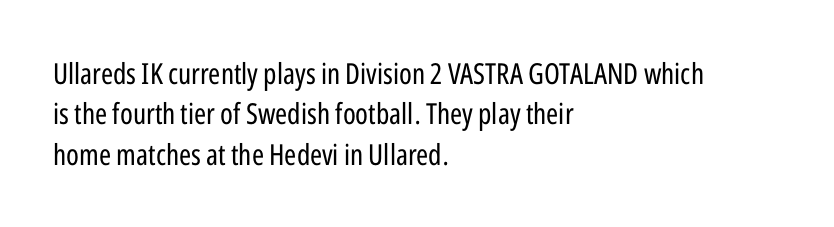
The image shows 29 px regular-weight, condensed sans-serif type, upright; set left-aligned, normal line spacing (1.39x), normal letter spacing, not underlined; low stroke contrast and a medium x-height.
